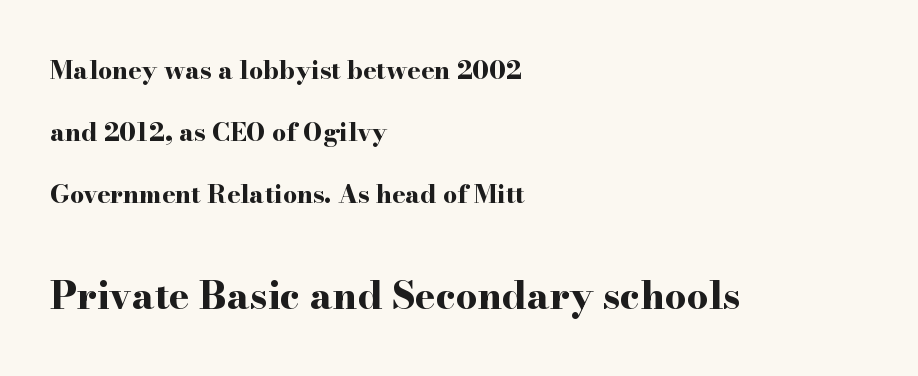
The image shows 38 px bold, wide serif type, upright; set left-aligned, loose line spacing (2.48x), normal letter spacing, not underlined; the second (bottom) block is 1.52x larger; high stroke contrast and a small x-height.
